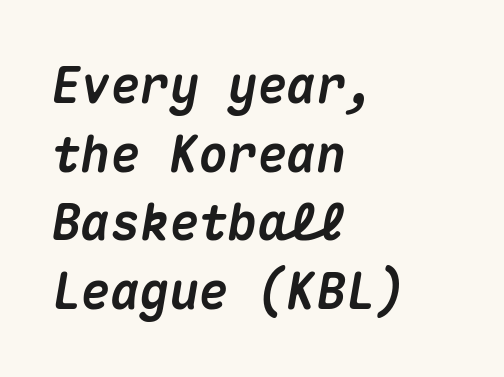
The image shows 49 px heavy type, italic (leaning right), monospaced; set left-aligned, normal line spacing (1.4x), normal letter spacing, not underlined; medium stroke contrast and a medium x-height.
